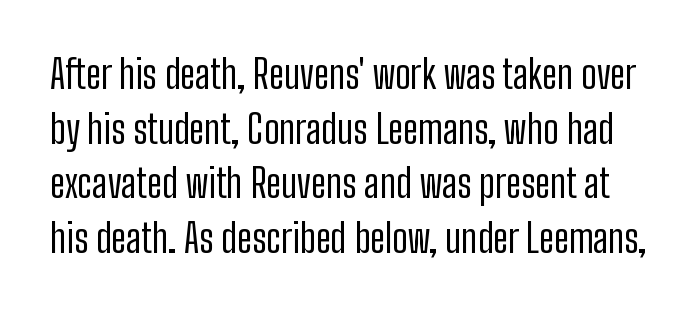
The image shows 39 px regular-weight, condensed sans-serif type, upright; set normal line spacing (1.4x), normal letter spacing, not underlined; low stroke contrast and a medium x-height.
